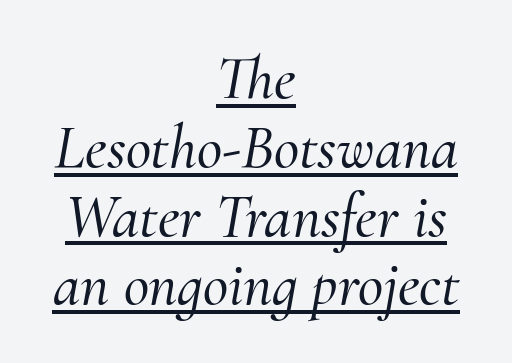
{"serif": "yes", "italic": "yes", "lean": "right", "slant_degrees": 10, "width": "normal", "stroke_contrast": "medium", "x_height": "small", "monospaced": "no", "underline": "yes", "align": "center", "line_spacing": "tight", "line_spacing_ratio": 1.11, "letter_spacing": "normal", "letter_spacing_em": 0.0, "glyph_px": 62}
